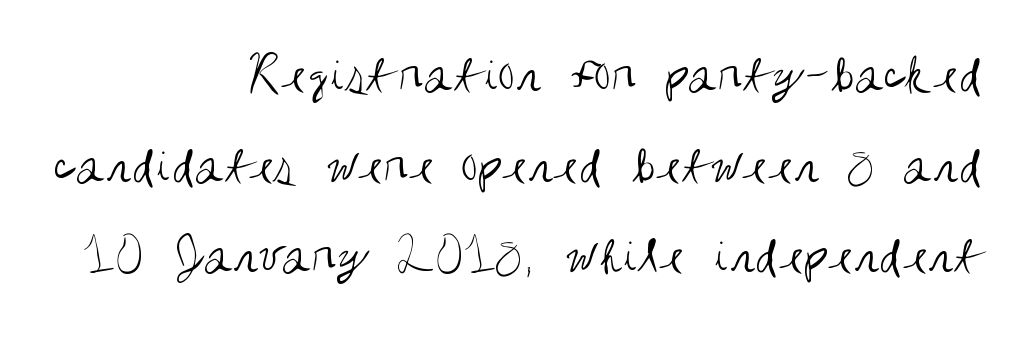
{"serif": "no", "bold": "no", "weight": "regular", "width": "condensed", "stroke_contrast": "medium", "x_height": "large", "monospaced": "no", "underline": "no", "align": "right", "line_spacing": "normal", "line_spacing_ratio": 1.65, "letter_spacing": "normal", "letter_spacing_em": 0.0, "glyph_px": 55}
